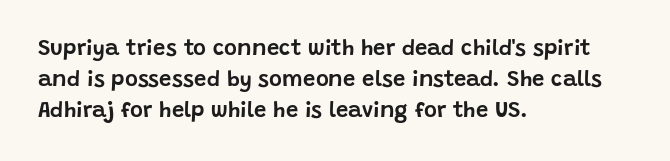
The image shows 22 px text type, upright; set left-aligned, normal line spacing (1.4x), normal letter spacing, not underlined.
